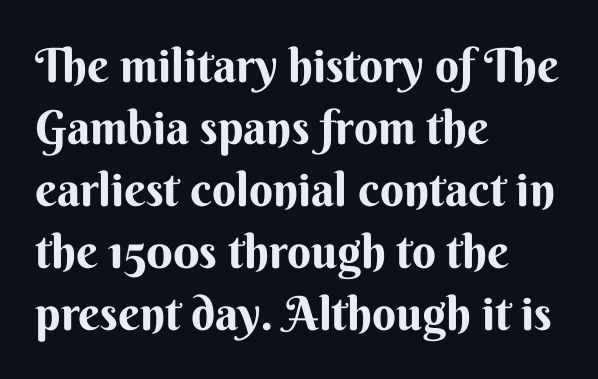
The image shows 47 px bold sans-serif type, upright; set left-aligned, normal line spacing (1.32x), normal letter spacing, not underlined; medium stroke contrast and a small x-height.
